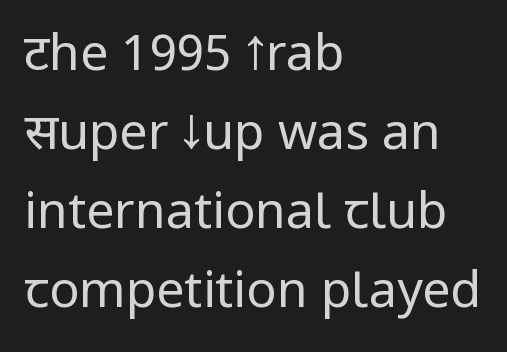
{"serif": "no", "italic": "no", "bold": "no", "weight": "regular", "width": "condensed", "stroke_contrast": "low", "underline": "no", "align": "left", "line_spacing": "normal", "line_spacing_ratio": 1.58, "letter_spacing": "normal", "letter_spacing_em": 0.0, "glyph_px": 50}
